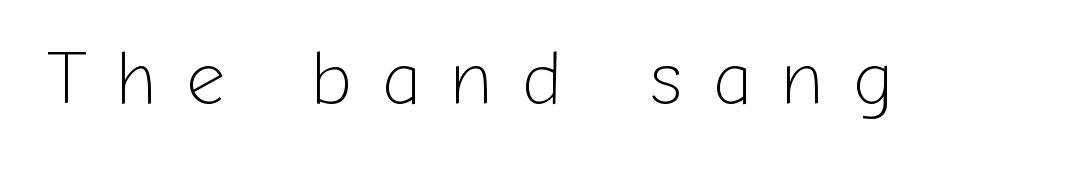
Underlining? Definitely not there. In terms of letterspacing, this is a distinctly airy, spread setting. Varying glyph widths throughout — classic text-font behaviour. Unbolded letterforms with no extra heft. The type sits square on the baseline with zero lean.
